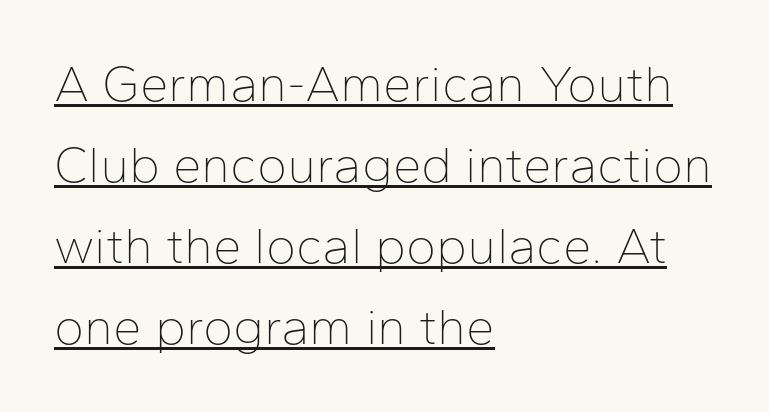
{"serif": "no", "italic": "no", "bold": "no", "weight": "thin", "width": "normal", "stroke_contrast": "low", "x_height": "medium", "monospaced": "no", "underline": "yes", "align": "left", "line_spacing": "normal", "line_spacing_ratio": 1.59, "letter_spacing": "normal", "letter_spacing_em": 0.0, "glyph_px": 51}
